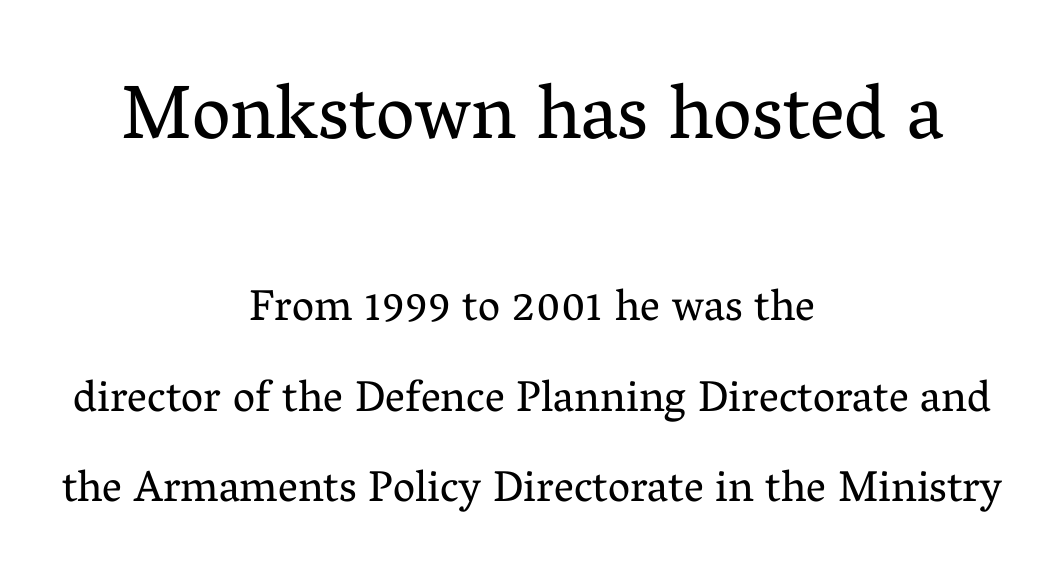
The image shows 77 px regular-weight serif type, upright; set centered, loose line spacing (2.05x), normal letter spacing, not underlined; the first (top) block is 1.75x larger; medium stroke contrast and a medium x-height.
